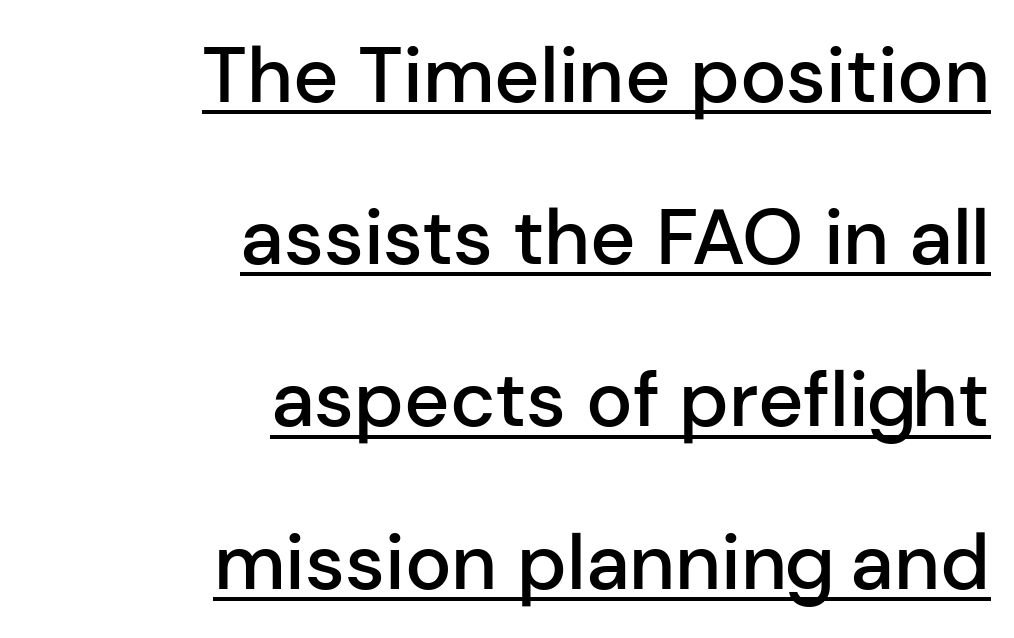
Casual observation: everything's shoved over to the right. Is there much room between lines? Yes — plenty of vertical air separates them. Standard letterfit; no display-style spreading of the glyphs. Are there feet on the stems? There aren't — it's a sans.
